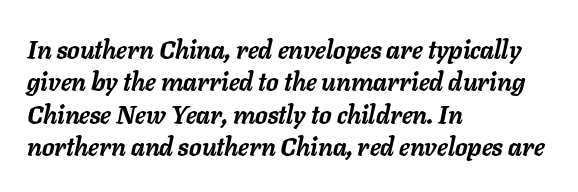
{"italic": "yes", "lean": "right", "slant_degrees": 11, "bold": "yes", "underline": "no", "align": "left", "line_spacing": "normal", "line_spacing_ratio": 1.3, "letter_spacing": "normal", "letter_spacing_em": 0.0, "glyph_px": 25}
